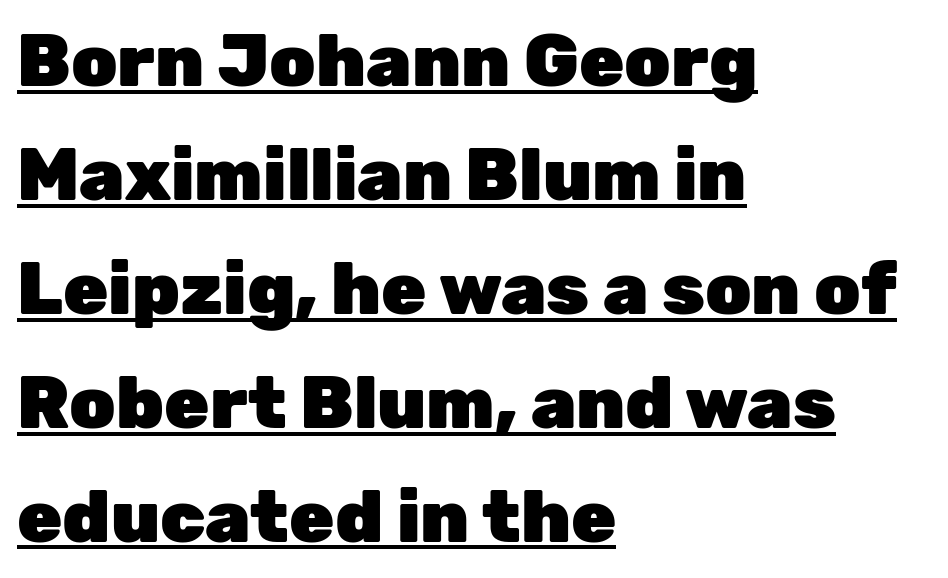
The horizontal fit of the characters is conventional and even. Look at the stroke-to-counter ratio: heavy, a bold. Letterform terminals end flat and unadorned throughout the passage. Has an underline been added? It has. Think of a printed novel: that variable character pitch is what you see here.
